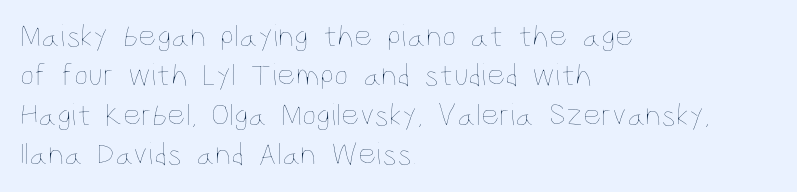
Weight: in the light-to-regular range. Underlining? Definitely not there. The setting favours the left margin, as ordinary paragraphs usually do. Inter-character spacing is left at the font's built-in metrics.
